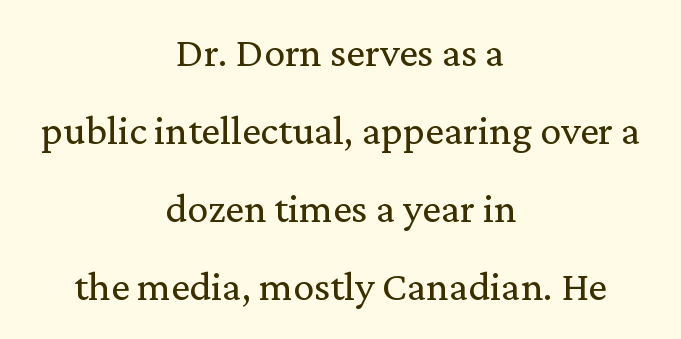
The image shows 42 px regular-weight serif type, upright; set centered, line spacing 1.86x, normal letter spacing, not underlined; medium stroke contrast and a medium x-height.
